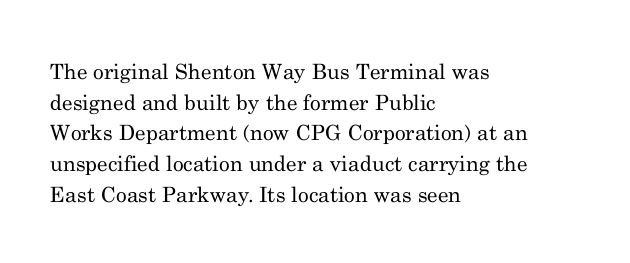
The image shows 21 px text type, upright; set left-aligned, normal line spacing (1.46x), normal letter spacing, not underlined.
